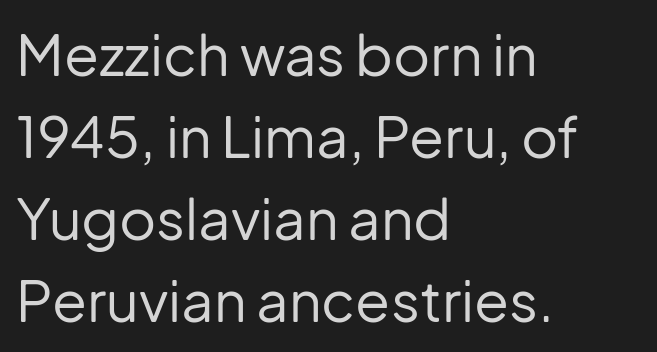
The image shows 57 px regular-weight sans-serif type, upright; set left-aligned, normal line spacing (1.44x), normal letter spacing, not underlined; low stroke contrast and a medium x-height.
